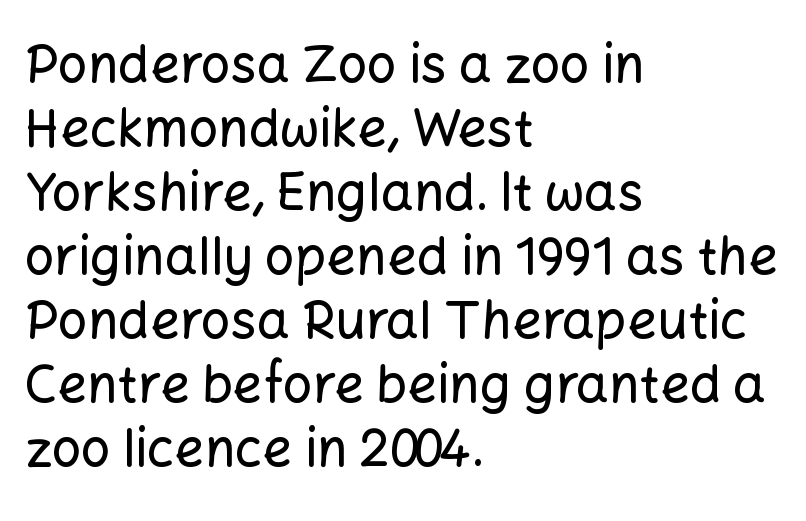
{"serif": "no", "italic": "no", "width": "normal", "stroke_contrast": "low", "x_height": "medium", "monospaced": "no", "underline": "no", "align": "left", "line_spacing_ratio": 1.23, "letter_spacing": "normal", "letter_spacing_em": 0.0, "glyph_px": 52}
